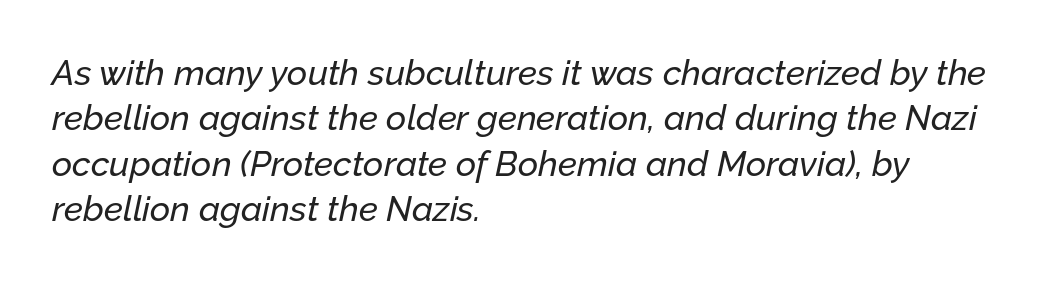
Q: Is the text italic (slanted)? A: Yes, it leans right by about 12 degrees.
Q: Is the text underlined? A: No.
Q: How is the paragraph aligned? A: Left-aligned.
Q: Is the spacing between letters normal or unusually wide? A: Normal.
Q: Is the spacing between lines tight, normal or loose? A: Normal.
Q: Width (condensed, normal, or wide)? A: Normal.
Q: Stroke contrast? A: Low.
Q: x-height? A: Medium.
Q: Monospaced? A: No.
